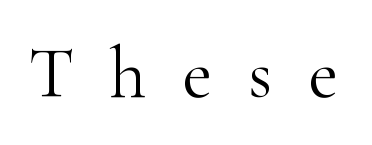
Q: Is the text bold? A: No.
Q: Is the text italic (slanted)? A: No, it is upright.
Q: Is the typeface a serif or a sans-serif typeface? A: Serif.
Q: Is the text underlined? A: No.
Q: Is the spacing between letters normal or unusually wide? A: Unusually wide.
Q: Width (condensed, normal, or wide)? A: Normal.
Q: Stroke contrast? A: High.
Q: x-height? A: Small.
Q: Monospaced? A: No.
